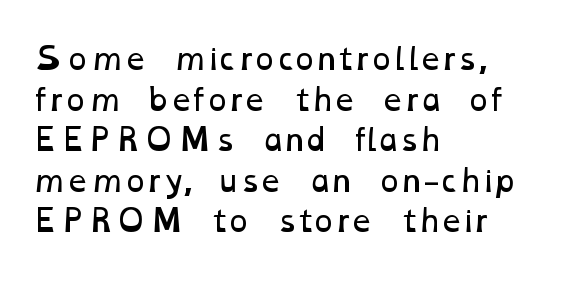
The image shows 29 px regular-weight, wide type; set left-aligned, normal line spacing (1.4x), normal letter spacing, not underlined; low stroke contrast and a medium x-height.
